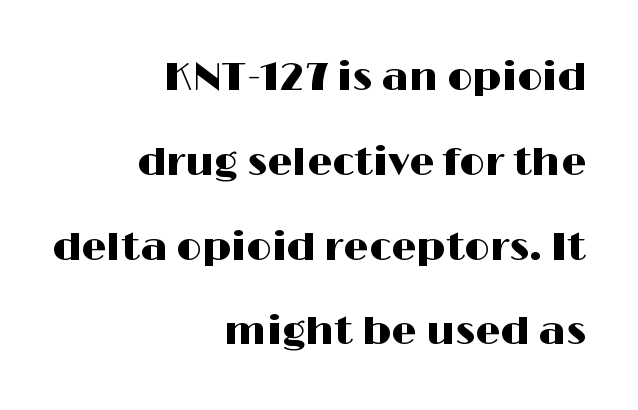
The image shows 40 px wide sans-serif type, upright; set right-aligned, loose line spacing (2.12x), normal letter spacing, not underlined; high stroke contrast and a medium x-height.
